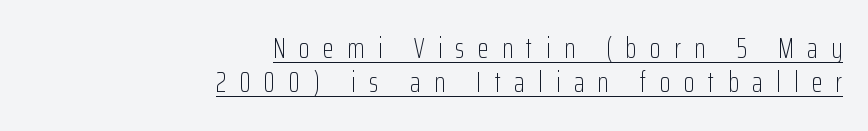
The image shows 28 px light, condensed sans-serif type, upright; set right-aligned, line spacing 1.2x, unusually wide letter spacing (+0.48 em), underlined; low stroke contrast and a medium x-height.
